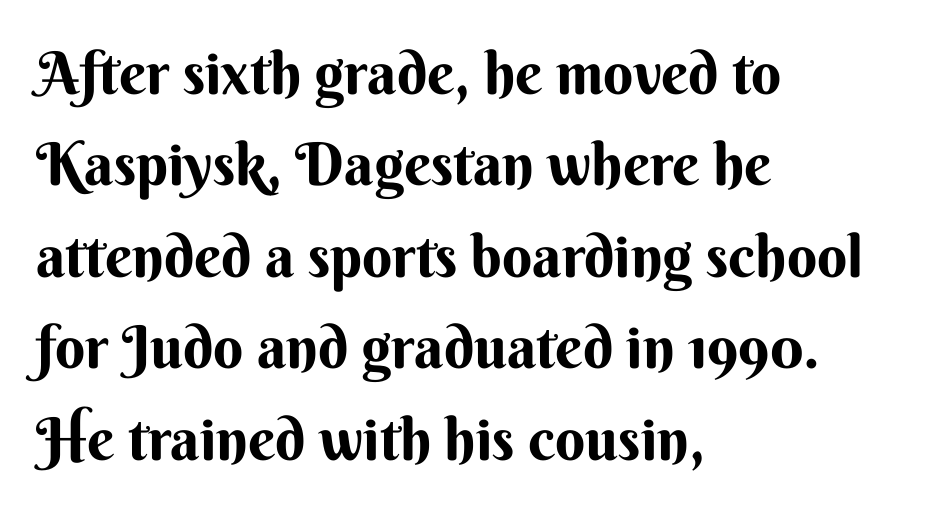
Spacing between characters is what you'd get straight out of the box. Italic: no, the glyphs are upright roman. These lines stack with their left ends in a neat column. Regular leading. Letters rest on an invisible, unmarked baseline. The face used here is proportionally spaced, like ordinary book or web type.
